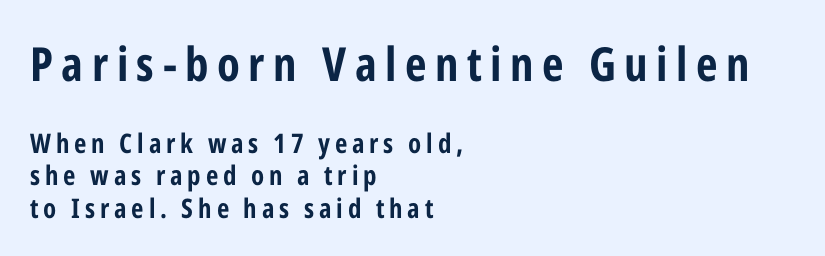
Q: Is the text bold? A: Yes.
Q: Is the text italic (slanted)? A: No, it is upright.
Q: Is the typeface a serif or a sans-serif typeface? A: Sans-serif.
Q: Is the text underlined? A: No.
Q: How is the paragraph aligned? A: Left-aligned.
Q: Which block of text is set in a larger size, the first (top) or the second (bottom)? A: The first (top) one.
Q: Width (condensed, normal, or wide)? A: Condensed.
Q: Stroke contrast? A: Low.
Q: x-height? A: Medium.
Q: Monospaced? A: No.
